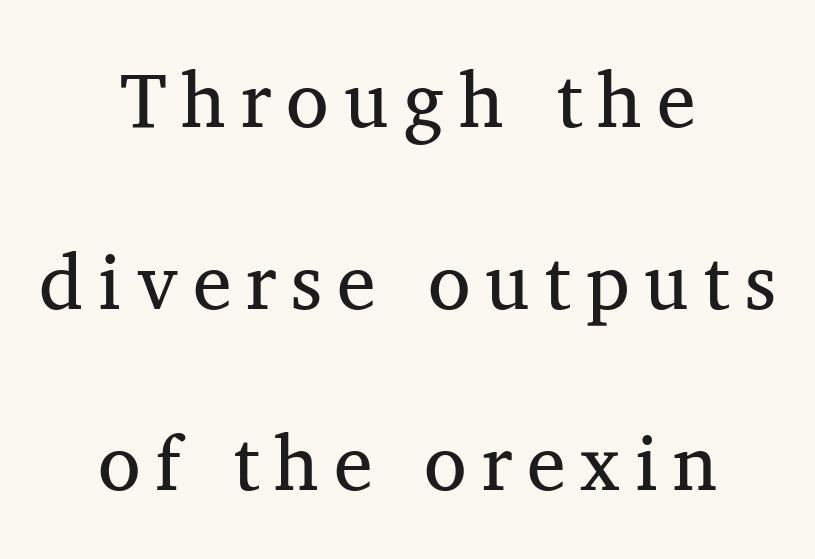
A serif font was chosen for this passage. One-word summary of the alignment: center. Check under the words: just untouched page. It's the straight-up-and-down kind of type.
